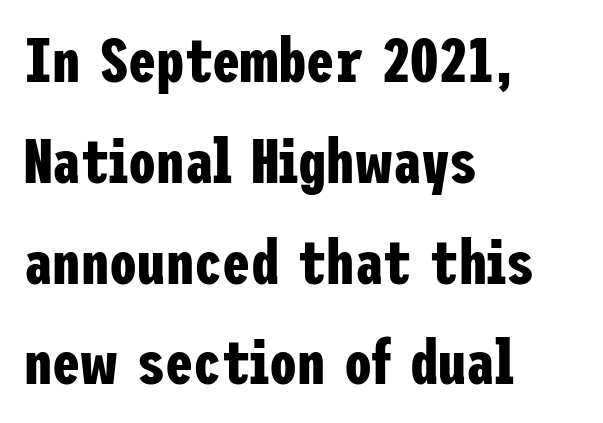
Default kerning and tracking; the words read as compact shapes. Alignment: flush left. Tall strokes in this sample are plumb rather than angled. The characters display no serif detailing; their extremities are plain. Baseline-to-baseline distance is the conventional proportion of letter height. The zone under the glyphs is completely vacant.
